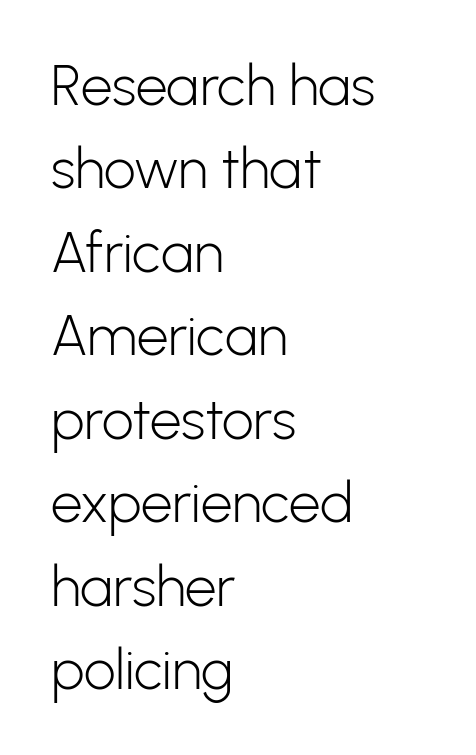
The image shows 56 px light sans-serif type, upright; set left-aligned, normal line spacing (1.49x), normal letter spacing, not underlined; low stroke contrast and a medium x-height.
